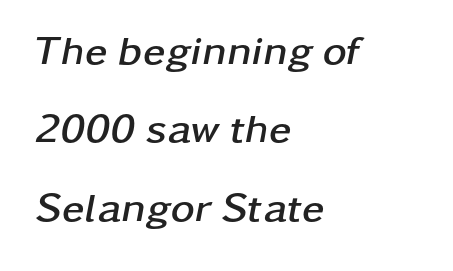
Q: Is the text bold? A: Yes.
Q: Is the text italic (slanted)? A: Yes, it leans right by about 11 degrees.
Q: Is the text underlined? A: No.
Q: How is the paragraph aligned? A: Left-aligned.
Q: Is the spacing between letters normal or unusually wide? A: Normal.
Q: Is the spacing between lines tight, normal or loose? A: Loose.
Q: Width (condensed, normal, or wide)? A: Wide.
Q: Stroke contrast? A: Low.
Q: x-height? A: Medium.
Q: Monospaced? A: No.
